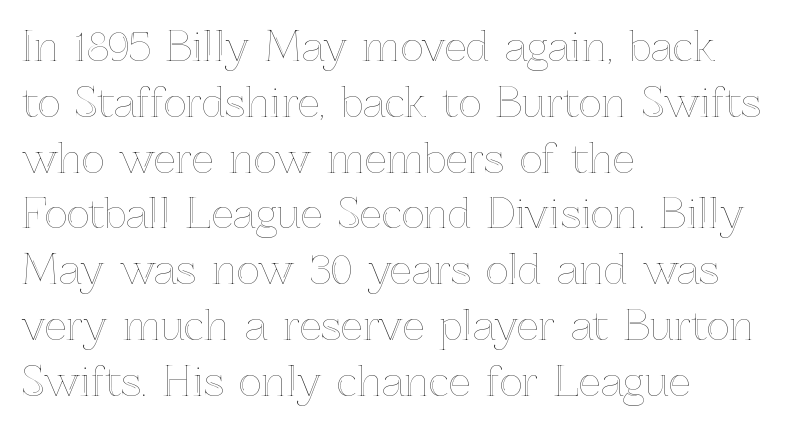
{"italic": "no", "width": "normal", "x_height": "medium", "monospaced": "no", "underline": "no", "align": "left", "line_spacing": "normal", "line_spacing_ratio": 1.43, "letter_spacing": "normal", "letter_spacing_em": 0.0, "glyph_px": 39}
